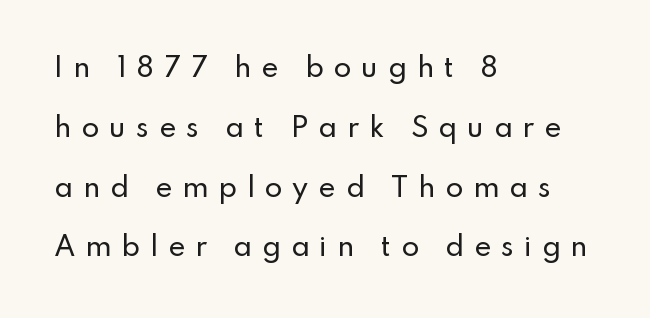
{"italic": "no", "underline": "no", "align": "left", "line_spacing": "loose", "line_spacing_ratio": 2.3, "letter_spacing": "wide", "letter_spacing_em": 0.38, "glyph_px": 26}
